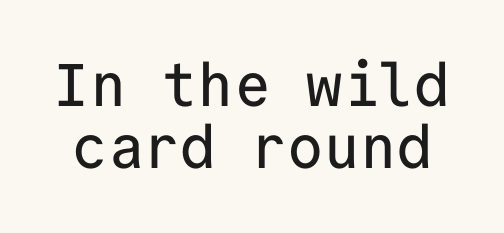
Q: Is the text italic (slanted)? A: No, it is upright.
Q: Is the typeface a serif or a sans-serif typeface? A: Sans-serif.
Q: Is the text underlined? A: No.
Q: Is the spacing between letters normal or unusually wide? A: Normal.
Q: Is the spacing between lines tight, normal or loose? A: Tight.
Q: Width (condensed, normal, or wide)? A: Normal.
Q: Stroke contrast? A: Low.
Q: x-height? A: Medium.
Q: Monospaced? A: Yes.
